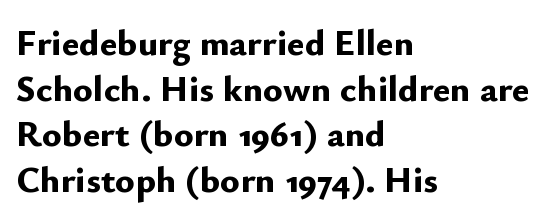
{"serif": "no", "italic": "no", "bold": "yes", "weight": "bold", "width": "normal", "stroke_contrast": "low", "x_height": "small", "monospaced": "no", "underline": "no", "align": "left", "line_spacing_ratio": 1.23, "letter_spacing": "normal", "letter_spacing_em": 0.0, "glyph_px": 37}
